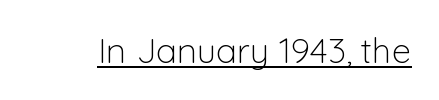
{"serif": "no", "italic": "no", "bold": "no", "weight": "light", "width": "normal", "stroke_contrast": "low", "x_height": "medium", "monospaced": "no", "underline": "yes", "letter_spacing": "normal", "letter_spacing_em": 0.0, "glyph_px": 35}
